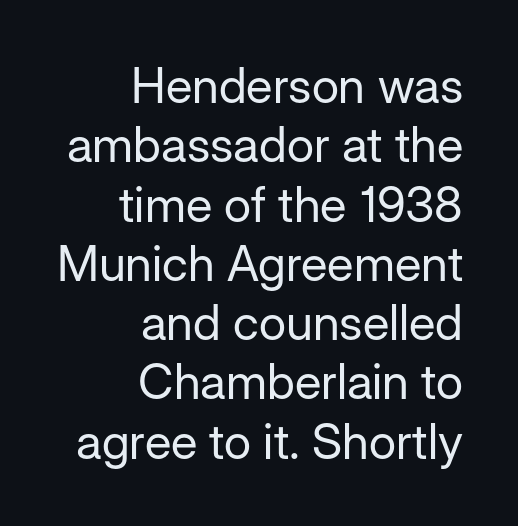
Words appear dense and cohesive because spacing is normal. The rendering shows plain stroke endings on the letterforms — a sans-serif design. In terms of posture, this sample is upright. The passage shown is not underscored anywhere. Proportional: the letters do not fall into vertical columns. Stems and bowls with no extra thickness — not bold.
